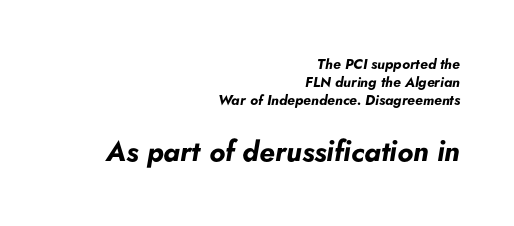
{"italic": "yes", "lean": "right", "slant_degrees": 5, "bold": "yes", "weight": "bold", "width": "normal", "stroke_contrast": "low", "x_height": "small", "monospaced": "no", "underline": "no", "align": "right", "line_spacing": "normal", "line_spacing_ratio": 1.29, "letter_spacing": "normal", "letter_spacing_em": 0.0, "larger_block": "second", "size_ratio": 2.0, "glyph_px": 28}
